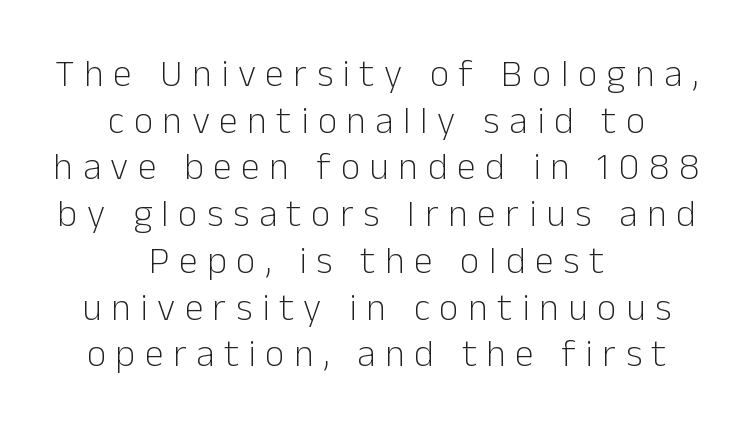
The image shows 38 px light sans-serif type, upright; set centered, line spacing 1.23x, unusually wide letter spacing (+0.25 em), not underlined; low stroke contrast and a medium x-height.
